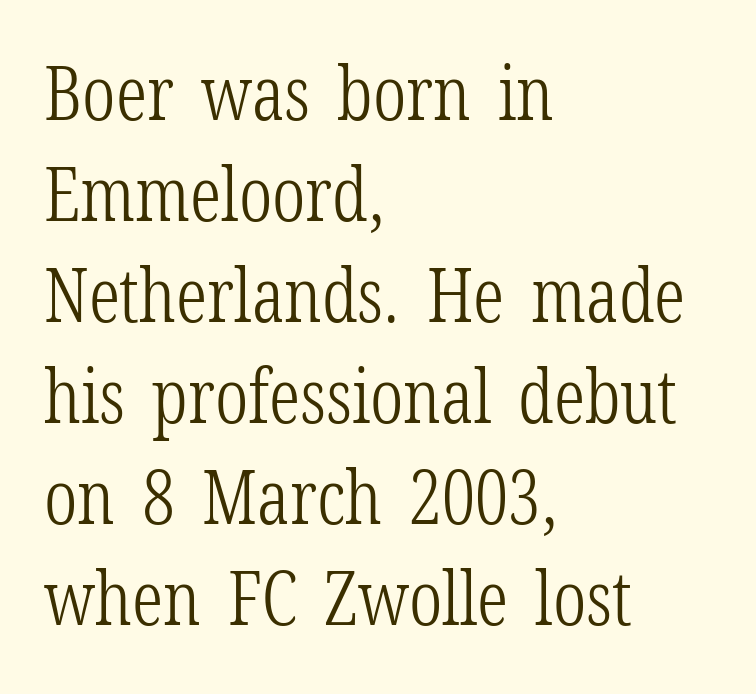
Q: Is the text bold? A: No.
Q: Is the text italic (slanted)? A: No, it is upright.
Q: Is the typeface a serif or a sans-serif typeface? A: Serif.
Q: Is the text underlined? A: No.
Q: How is the paragraph aligned? A: Left-aligned.
Q: Is the spacing between letters normal or unusually wide? A: Normal.
Q: Is the spacing between lines tight, normal or loose? A: Normal.
Q: Width (condensed, normal, or wide)? A: Condensed.
Q: Stroke contrast? A: Low.
Q: x-height? A: Medium.
Q: Monospaced? A: No.
